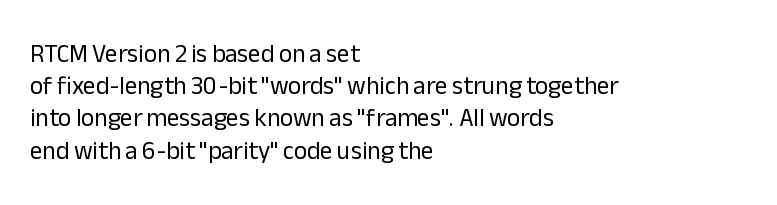
These lines keep a tight, regular rhythm from letter to letter. This sample is left-justified, so line endings fall wherever the words run out. The space between consecutive lines is moderate. Do the letters lean? They stand straight. The passage shown is not underscored anywhere. Stems and bowls with no extra thickness — not bold.
